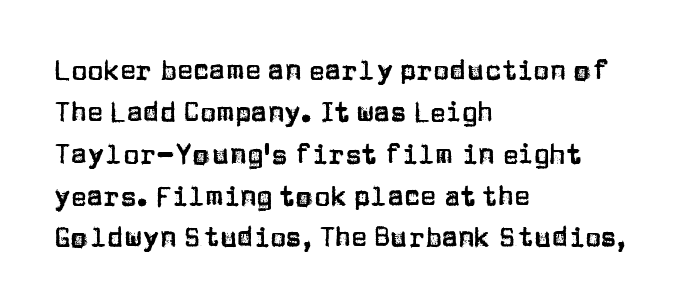
Q: Is the text italic (slanted)? A: No, it is upright.
Q: Is the text underlined? A: No.
Q: How is the paragraph aligned? A: Left-aligned.
Q: Is the spacing between letters normal or unusually wide? A: Normal.
Q: Is the spacing between lines tight, normal or loose? A: Normal.
